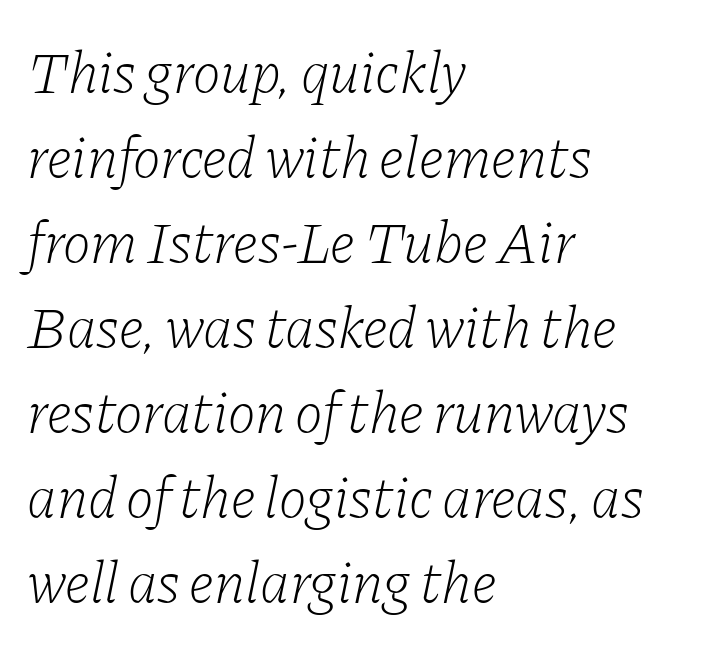
Each new line begins a customary step beneath the previous one. The passage shown is typed in a proportional face where columns would drift. The zone under the glyphs is completely vacant. The letters look calm and open, with moderate or lighter stems.
